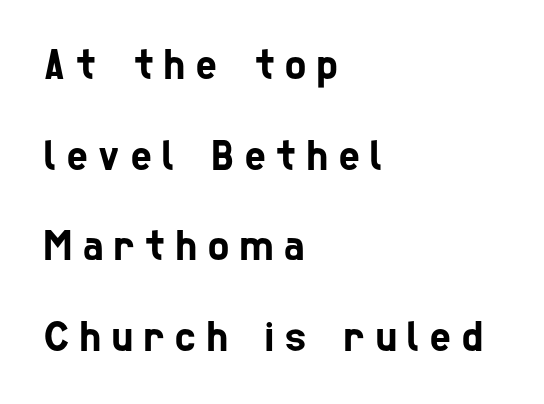
The image shows 44 px condensed sans-serif type; set left-aligned, loose line spacing (2.06x), unusually wide letter spacing (+0.25 em), not underlined; low stroke contrast and a medium x-height.
